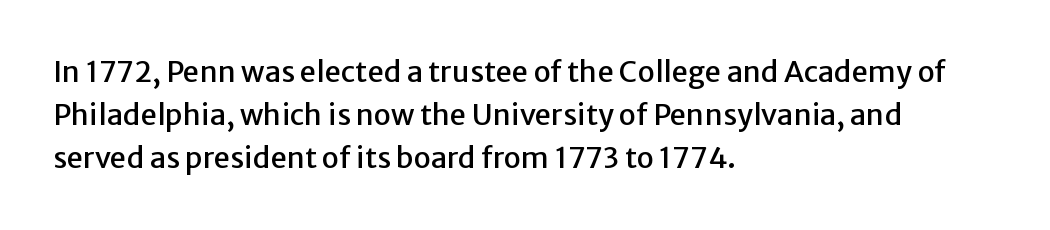
The text was rendered using a sans face with plain stroke endings. Every row of glyphs begins at an identical x-position on the left. Tracking here is standard; glyphs follow each other at the usual distance. Style check: upright.
